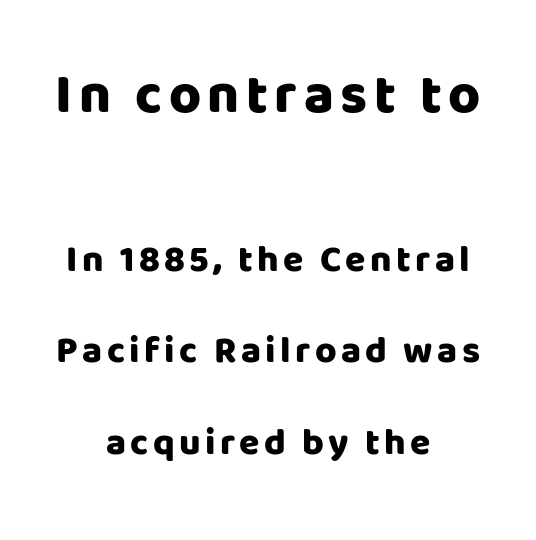
{"serif": "no", "italic": "no", "bold": "yes", "weight": "heavy", "width": "normal", "stroke_contrast": "low", "x_height": "large", "monospaced": "no", "underline": "no", "align": "center", "line_spacing": "loose", "line_spacing_ratio": 2.47, "larger_block": "first", "size_ratio": 1.49, "glyph_px": 55}
